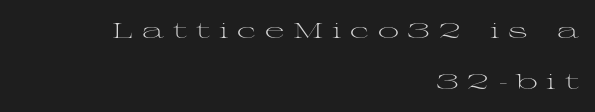
Q: Is the text bold? A: No.
Q: Is the text italic (slanted)? A: No, it is upright.
Q: Is the text underlined? A: No.
Q: How is the paragraph aligned? A: Right-aligned.
Q: Is the spacing between letters normal or unusually wide? A: Unusually wide.
Q: Is the spacing between lines tight, normal or loose? A: Loose.
